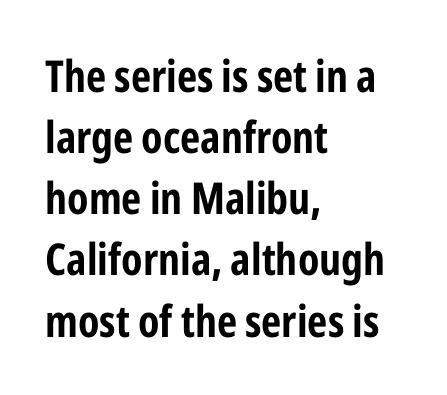
{"serif": "no", "italic": "no", "width": "condensed", "stroke_contrast": "low", "x_height": "medium", "monospaced": "no", "underline": "no", "align": "left", "line_spacing": "normal", "line_spacing_ratio": 1.39, "letter_spacing": "normal", "letter_spacing_em": 0.0, "glyph_px": 44}
